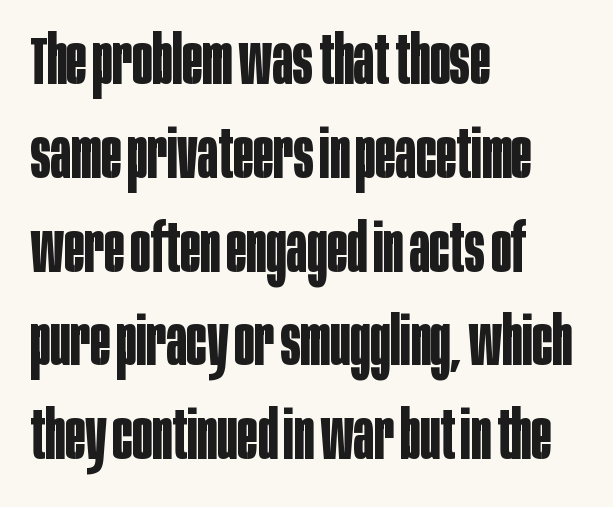
{"serif": "no", "italic": "no", "bold": "yes", "weight": "bold", "width": "condensed", "stroke_contrast": "low", "x_height": "large", "monospaced": "no", "underline": "no", "align": "left", "line_spacing": "normal", "line_spacing_ratio": 1.4, "letter_spacing": "normal", "letter_spacing_em": 0.0, "glyph_px": 67}
